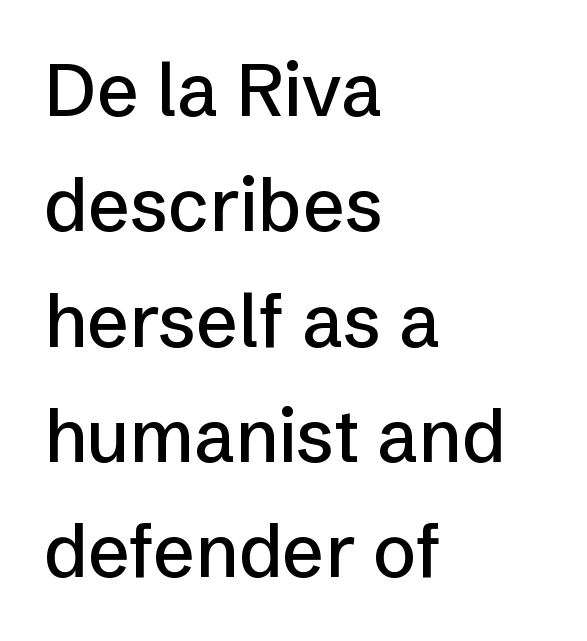
These lines are set flush left with a ragged right edge. Anything drawn beneath the words? Only blank space. Successive baselines arrive at the customary interval. Does the type have serifs? No, each stem ends abruptly.
